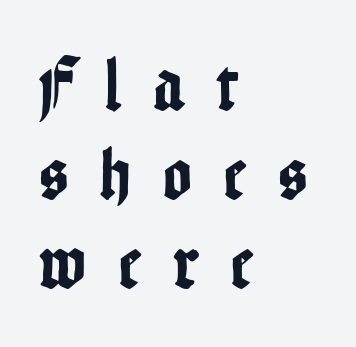
Q: Is the text italic (slanted)? A: No, it is upright.
Q: Is the typeface a serif or a sans-serif typeface? A: Sans-serif.
Q: Is the text underlined? A: No.
Q: How is the paragraph aligned? A: Left-aligned.
Q: Is the spacing between letters normal or unusually wide? A: Unusually wide.
Q: Width (condensed, normal, or wide)? A: Condensed.
Q: Stroke contrast? A: Low.
Q: x-height? A: Medium.
Q: Monospaced? A: No.
